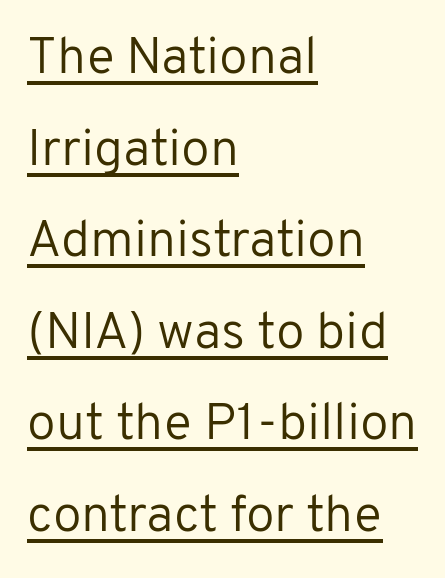
The image shows 52 px regular-weight sans-serif type, upright; set left-aligned, line spacing 1.76x, normal letter spacing, underlined; low stroke contrast and a medium x-height.
